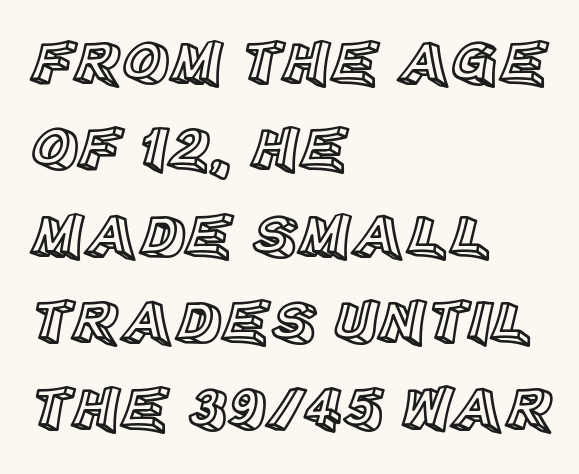
Q: Is the text italic (slanted)? A: Yes.
Q: Is the text underlined? A: No.
Q: How is the paragraph aligned? A: Left-aligned.
Q: Is the spacing between letters normal or unusually wide? A: Normal.
Q: Is the spacing between lines tight, normal or loose? A: Normal.
Q: Width (condensed, normal, or wide)? A: Normal.
Q: x-height? A: Large.
Q: Monospaced? A: No.
